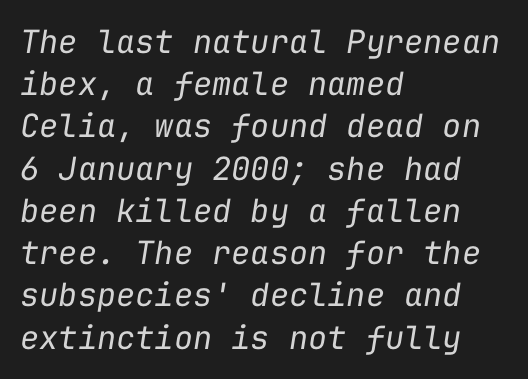
The image shows 32 px regular-weight type, italic (leaning right), monospaced; set left-aligned, normal line spacing (1.32x), normal letter spacing, not underlined; low stroke contrast and a medium x-height.
